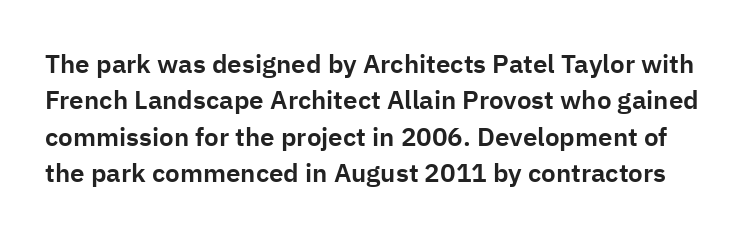
Q: Is the text italic (slanted)? A: No, it is upright.
Q: Is the text underlined? A: No.
Q: Is the spacing between letters normal or unusually wide? A: Normal.
Q: Is the spacing between lines tight, normal or loose? A: Normal.
